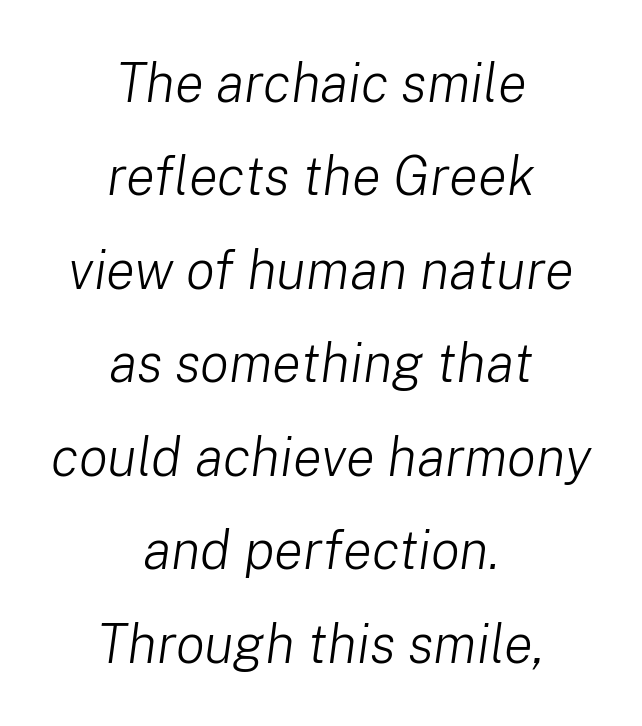
Reading down the block, each line starts at a different indent, mirrored at its end. Nothing unusual about the tracking: characters are spaced as the font intends. The letters advance in unequal steps, a hallmark of proportional type. Clear beneath every line of the passage. Weight class: somewhere from thin through regular.
